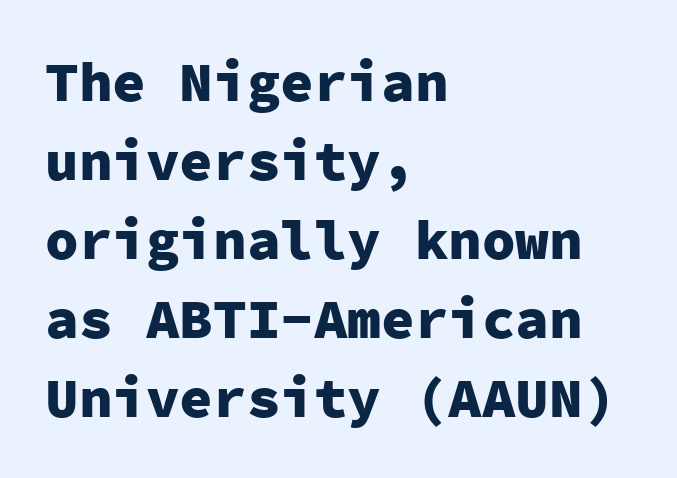
Q: Is the text bold? A: Yes.
Q: Is the text italic (slanted)? A: No, it is upright.
Q: Is the typeface a serif or a sans-serif typeface? A: Sans-serif.
Q: Is the text underlined? A: No.
Q: How is the paragraph aligned? A: Left-aligned.
Q: Is the spacing between letters normal or unusually wide? A: Normal.
Q: Is the spacing between lines tight, normal or loose? A: Normal.
Q: Width (condensed, normal, or wide)? A: Normal.
Q: Stroke contrast? A: Low.
Q: x-height? A: Medium.
Q: Monospaced? A: Yes.
